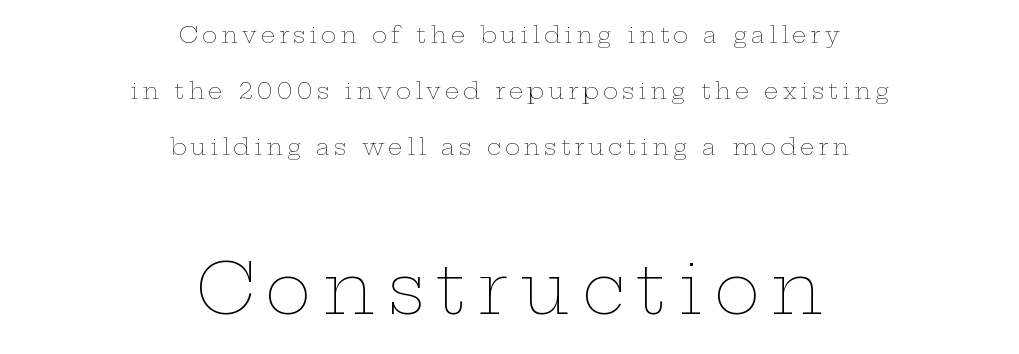
Q: Is the text bold? A: No.
Q: Is the text italic (slanted)? A: No, it is upright.
Q: Is the text underlined? A: No.
Q: How is the paragraph aligned? A: Centered.
Q: Is the spacing between lines tight, normal or loose? A: Loose.
Q: Which block of text is set in a larger size, the first (top) or the second (bottom)? A: The second (bottom) one.
Q: Width (condensed, normal, or wide)? A: Wide.
Q: Stroke contrast? A: Low.
Q: x-height? A: Medium.
Q: Monospaced? A: No.
